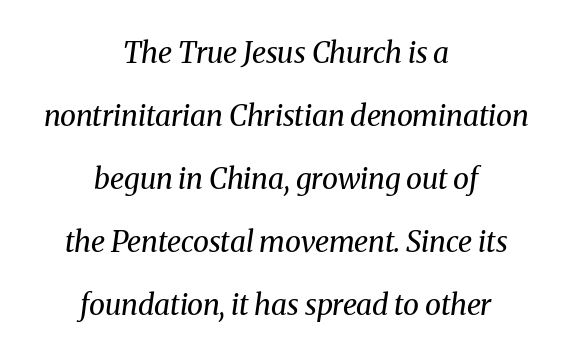
{"serif": "yes", "italic": "yes", "lean": "right", "slant_degrees": 8, "bold": "no", "weight": "regular", "width": "normal", "stroke_contrast": "medium", "x_height": "medium", "monospaced": "no", "underline": "no", "align": "center", "line_spacing": "loose", "line_spacing_ratio": 2.17, "letter_spacing": "normal", "letter_spacing_em": 0.0, "glyph_px": 29}
